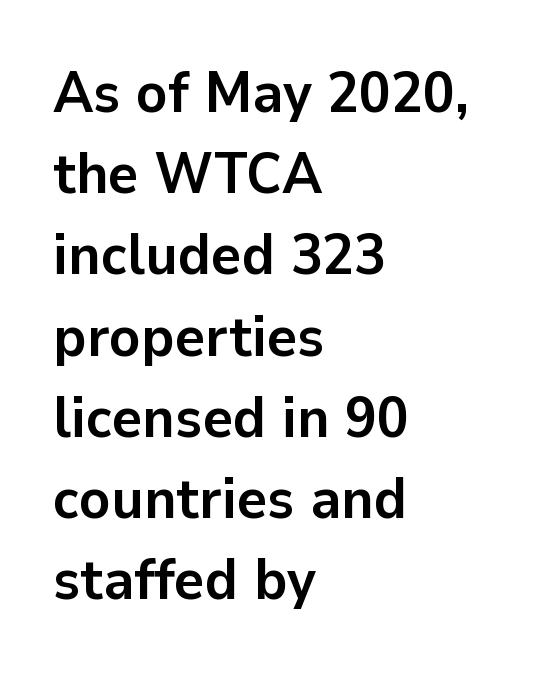
The image shows 58 px semibold sans-serif type, upright; set left-aligned, normal line spacing (1.4x), normal letter spacing, not underlined; low stroke contrast and a medium x-height.
